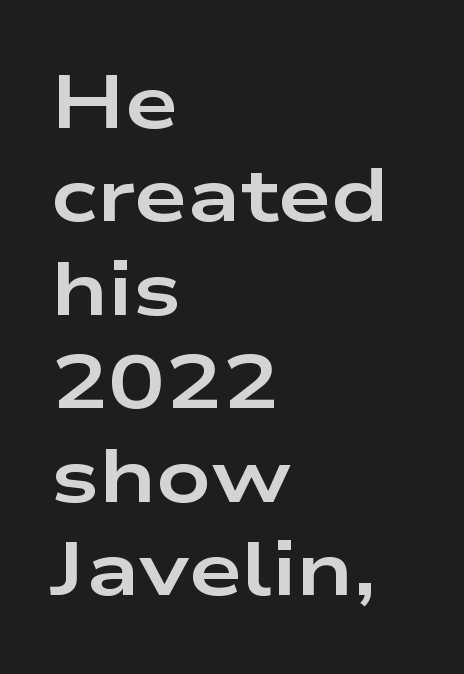
{"serif": "no", "italic": "no", "bold": "yes", "weight": "bold", "width": "wide", "stroke_contrast": "low", "x_height": "medium", "monospaced": "no", "underline": "no", "align": "left", "line_spacing_ratio": 1.23, "letter_spacing": "normal", "letter_spacing_em": 0.0, "glyph_px": 76}
